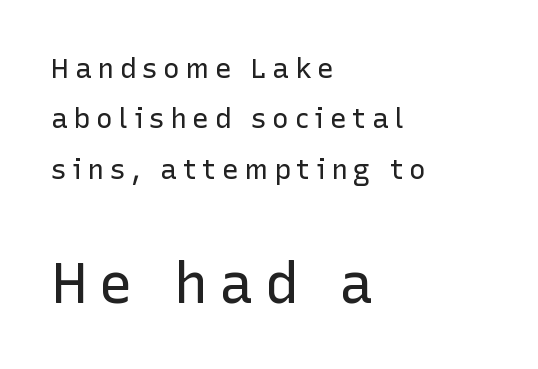
Q: Is the text bold? A: No.
Q: Is the text italic (slanted)? A: No, it is upright.
Q: Is the typeface a serif or a sans-serif typeface? A: Sans-serif.
Q: Is the text underlined? A: No.
Q: How is the paragraph aligned? A: Left-aligned.
Q: Is the spacing between letters normal or unusually wide? A: Unusually wide.
Q: Which block of text is set in a larger size, the first (top) or the second (bottom)? A: The second (bottom) one.
Q: Width (condensed, normal, or wide)? A: Normal.
Q: Stroke contrast? A: Low.
Q: x-height? A: Medium.
Q: Monospaced? A: No.
